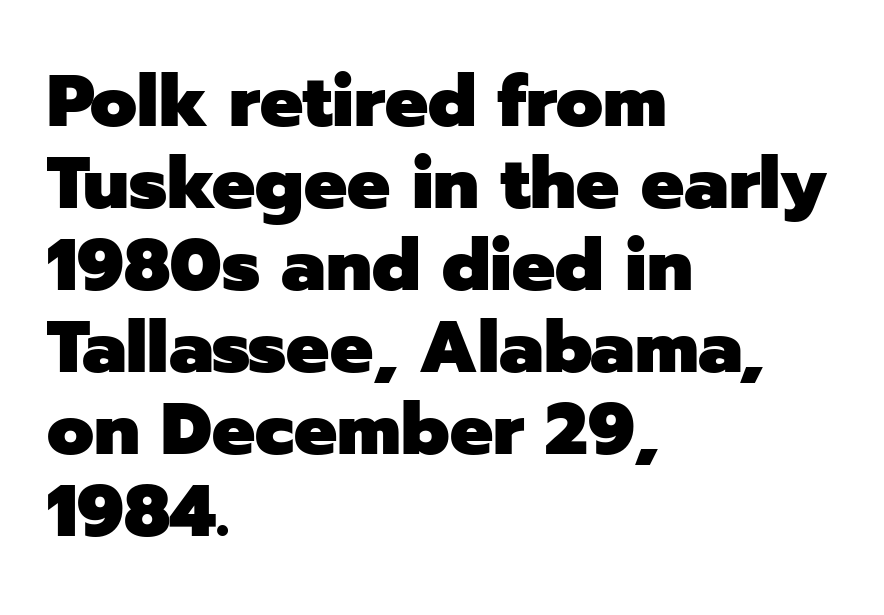
Q: Is the text bold? A: Yes.
Q: Is the text italic (slanted)? A: No, it is upright.
Q: Is the typeface a serif or a sans-serif typeface? A: Sans-serif.
Q: Is the text underlined? A: No.
Q: How is the paragraph aligned? A: Left-aligned.
Q: Is the spacing between letters normal or unusually wide? A: Normal.
Q: Is the spacing between lines tight, normal or loose? A: Tight.
Q: Width (condensed, normal, or wide)? A: Normal.
Q: Stroke contrast? A: Low.
Q: x-height? A: Medium.
Q: Monospaced? A: No.
